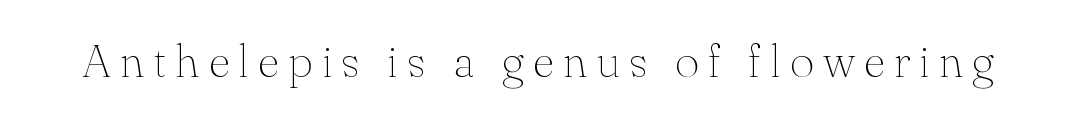
Q: Is the text bold? A: No.
Q: Is the text italic (slanted)? A: No, it is upright.
Q: Is the typeface a serif or a sans-serif typeface? A: Serif.
Q: Is the text underlined? A: No.
Q: Width (condensed, normal, or wide)? A: Normal.
Q: Stroke contrast? A: Medium.
Q: x-height? A: Small.
Q: Monospaced? A: No.
